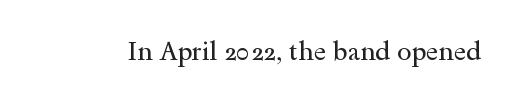
The image shows 26 px text type, upright; set normal letter spacing, not underlined.
